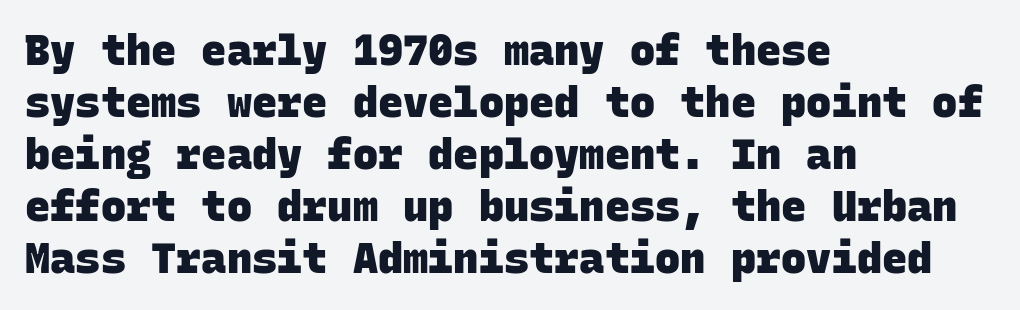
The image shows 42 px heavy sans-serif type, monospaced; set left-aligned, line spacing 1.24x, normal letter spacing, not underlined; low stroke contrast and a large x-height.
